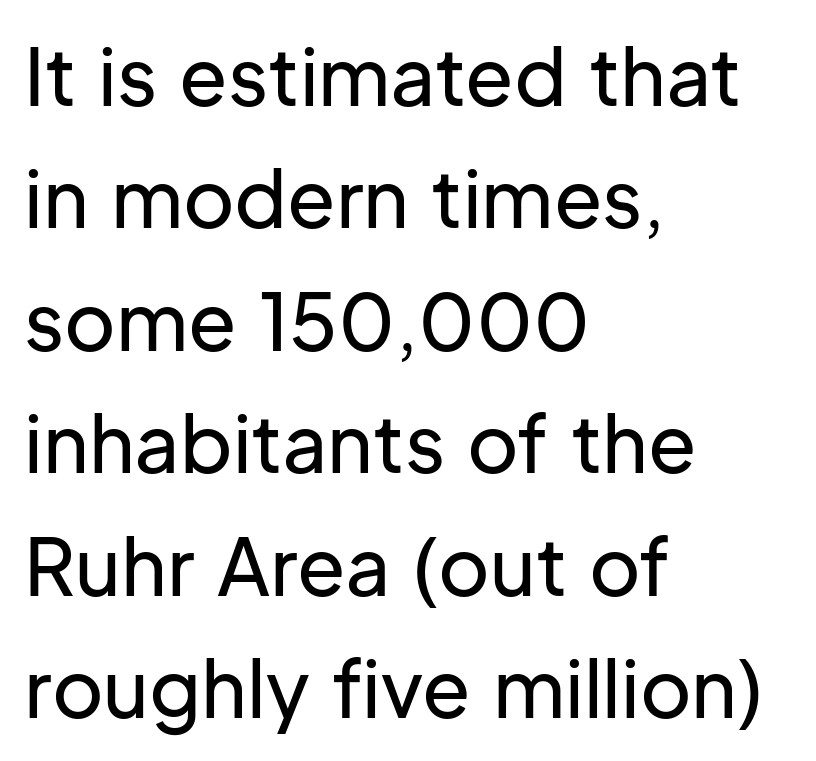
{"serif": "no", "italic": "no", "width": "normal", "stroke_contrast": "low", "x_height": "medium", "monospaced": "no", "underline": "no", "align": "left", "line_spacing": "normal", "line_spacing_ratio": 1.55, "letter_spacing": "normal", "letter_spacing_em": 0.0, "glyph_px": 79}
